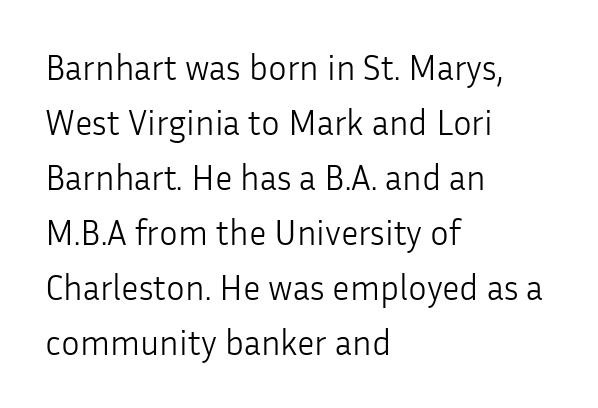
The image shows 35 px light sans-serif type, upright; set left-aligned, normal line spacing (1.57x), normal letter spacing, not underlined; low stroke contrast and a medium x-height.
